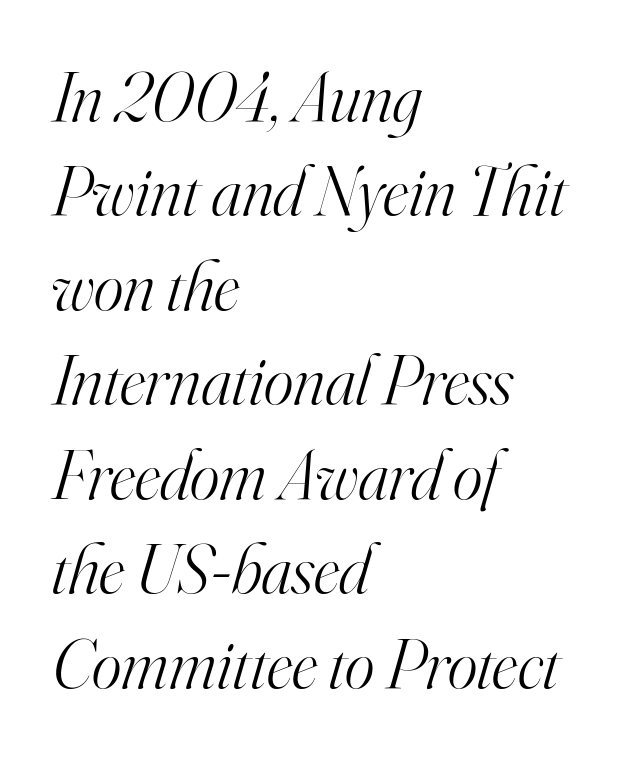
The image shows 71 px light serif type, italic (leaning right); set left-aligned, normal line spacing (1.33x), normal letter spacing, not underlined; high stroke contrast and a small x-height.
